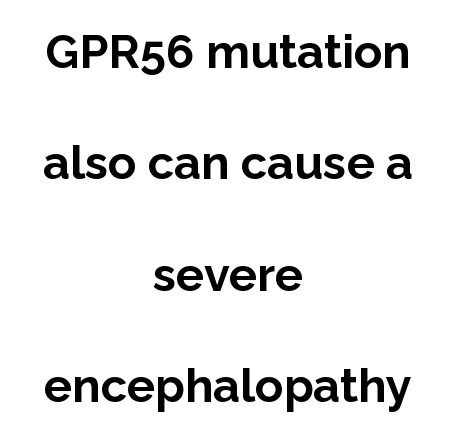
Q: Is the text bold? A: Yes.
Q: Is the text italic (slanted)? A: No, it is upright.
Q: Is the typeface a serif or a sans-serif typeface? A: Sans-serif.
Q: Is the text underlined? A: No.
Q: How is the paragraph aligned? A: Centered.
Q: Is the spacing between letters normal or unusually wide? A: Normal.
Q: Is the spacing between lines tight, normal or loose? A: Loose.
Q: Width (condensed, normal, or wide)? A: Normal.
Q: Stroke contrast? A: Low.
Q: x-height? A: Medium.
Q: Monospaced? A: No.
